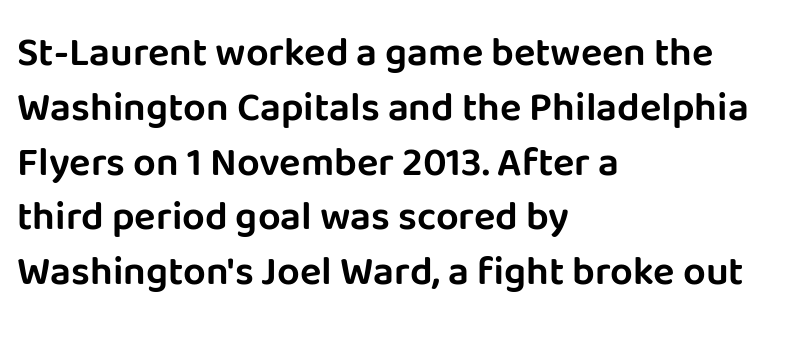
Q: Is the text italic (slanted)? A: No, it is upright.
Q: Is the typeface a serif or a sans-serif typeface? A: Sans-serif.
Q: Is the text underlined? A: No.
Q: How is the paragraph aligned? A: Left-aligned.
Q: Is the spacing between letters normal or unusually wide? A: Normal.
Q: Is the spacing between lines tight, normal or loose? A: Normal.
Q: Width (condensed, normal, or wide)? A: Normal.
Q: Stroke contrast? A: Low.
Q: x-height? A: Large.
Q: Monospaced? A: No.
